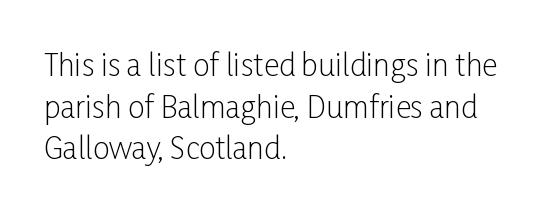
Q: Is the text bold? A: No.
Q: Is the text italic (slanted)? A: No, it is upright.
Q: Is the typeface a serif or a sans-serif typeface? A: Sans-serif.
Q: Is the text underlined? A: No.
Q: How is the paragraph aligned? A: Left-aligned.
Q: Is the spacing between letters normal or unusually wide? A: Normal.
Q: Is the spacing between lines tight, normal or loose? A: Normal.
Q: Width (condensed, normal, or wide)? A: Condensed.
Q: Stroke contrast? A: Low.
Q: x-height? A: Medium.
Q: Monospaced? A: No.
